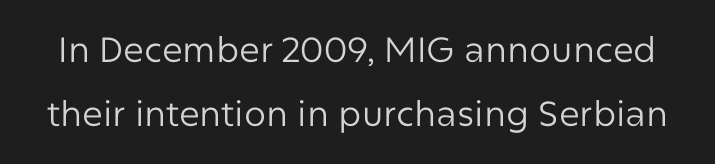
The image shows 35 px regular-weight sans-serif type, upright; set line spacing 1.83x, normal letter spacing, not underlined; low stroke contrast and a medium x-height.
